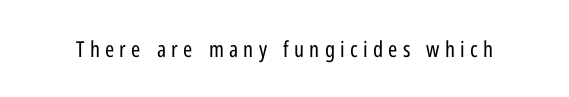
The image shows 22 px text type, upright; set unusually wide letter spacing (+0.24 em), not underlined.
